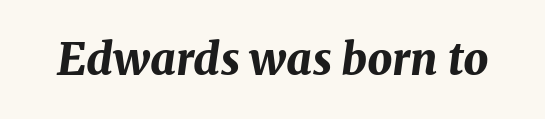
Is this a fixed-width face? No — the glyphs have proportional, varying widths. Bold? Absolutely — the strokes are thick and heavy. Compared with ordinary roman type, these characters are visibly tilted. Each row of text sits above clean, open space. Inter-character spacing is left at the font's built-in metrics.
